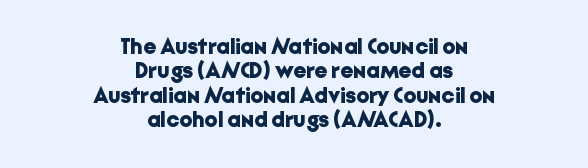
{"italic": "no", "bold": "yes", "underline": "no", "align": "center", "line_spacing": "tight", "line_spacing_ratio": 1.06, "letter_spacing": "normal", "letter_spacing_em": 0.0, "glyph_px": 23}
